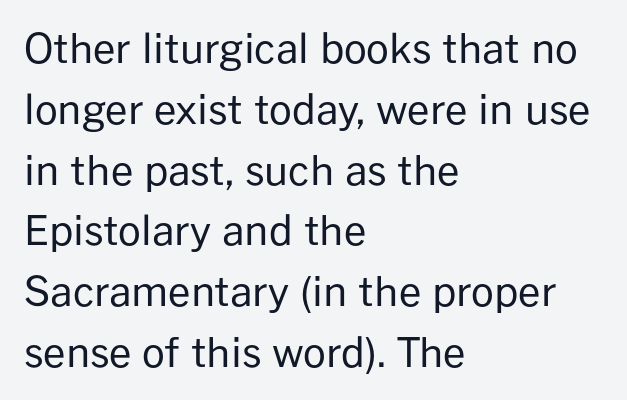
{"serif": "no", "italic": "no", "bold": "no", "weight": "regular", "width": "normal", "stroke_contrast": "low", "x_height": "medium", "monospaced": "no", "underline": "no", "align": "left", "line_spacing": "normal", "line_spacing_ratio": 1.52, "letter_spacing": "normal", "letter_spacing_em": 0.0, "glyph_px": 40}
